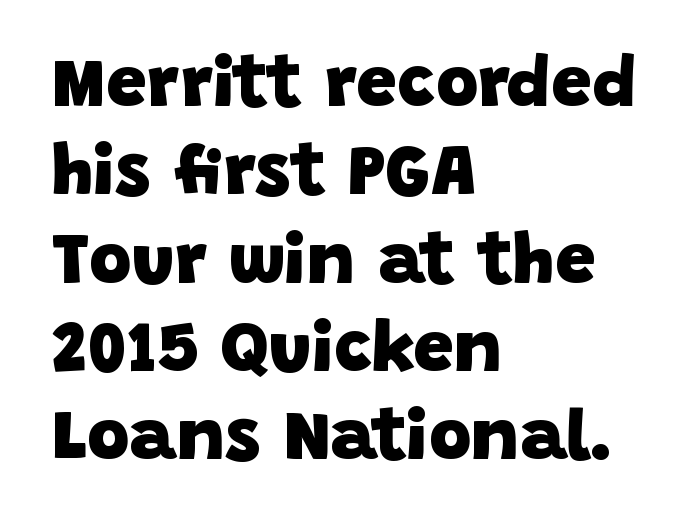
The image shows 73 px heavy sans-serif type; set left-aligned, line spacing 1.21x, normal letter spacing, not underlined; low stroke contrast and a large x-height.
